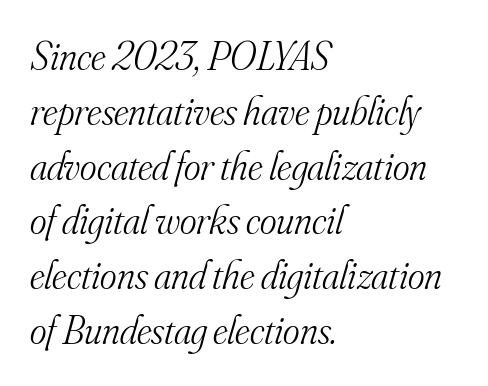
The image shows 40 px light serif type, italic (leaning right); set left-aligned, normal line spacing (1.37x), normal letter spacing, not underlined; medium stroke contrast and a small x-height.
